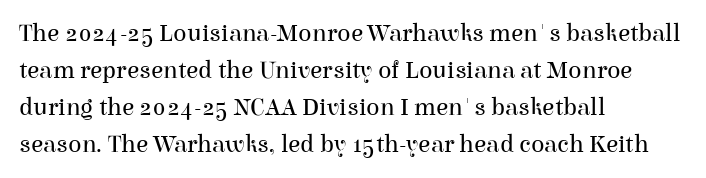
{"italic": "no", "bold": "no", "underline": "no", "align": "left", "line_spacing": "normal", "line_spacing_ratio": 1.48, "letter_spacing": "normal", "letter_spacing_em": 0.0, "glyph_px": 25}
